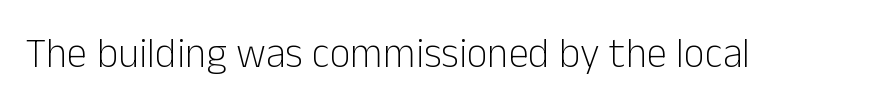
I'd call this a sans setting — the letters go barefoot. The zone under the glyphs is completely vacant. No chunkiness to these letters — they're not bold. The rendering uses natural spacing where letterforms have individual widths. You can tell it's not italic because the verticals are truly vertical. Tracking value appears to be zero — textbook default spacing.
